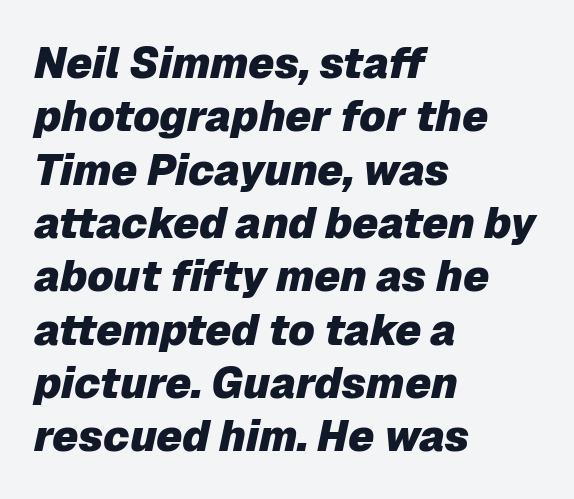
The image shows 43 px heavy type, italic (leaning right); set left-aligned, line spacing 1.24x, normal letter spacing, not underlined; low stroke contrast and a medium x-height.
